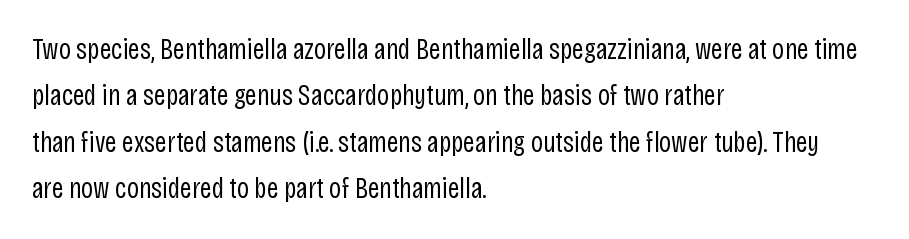
Q: Is the text bold? A: No.
Q: Is the text italic (slanted)? A: No, it is upright.
Q: Is the typeface a serif or a sans-serif typeface? A: Sans-serif.
Q: Is the text underlined? A: No.
Q: How is the paragraph aligned? A: Left-aligned.
Q: Is the spacing between letters normal or unusually wide? A: Normal.
Q: Is the spacing between lines tight, normal or loose? A: Normal.
Q: Width (condensed, normal, or wide)? A: Condensed.
Q: Stroke contrast? A: Low.
Q: x-height? A: Large.
Q: Monospaced? A: No.
